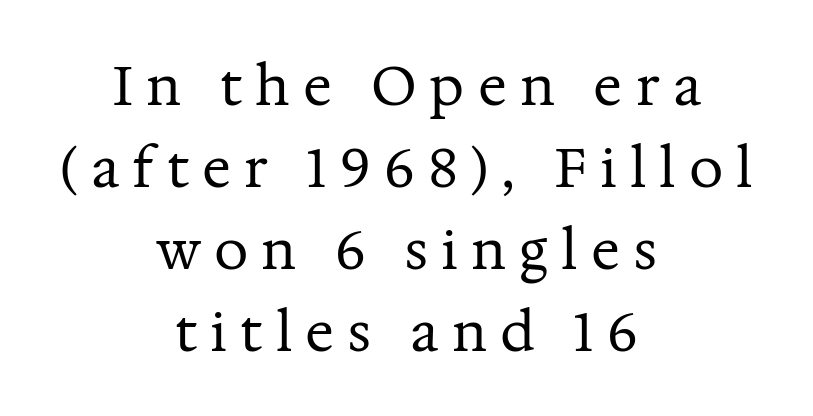
{"serif": "yes", "italic": "no", "bold": "no", "weight": "regular", "width": "normal", "stroke_contrast": "medium", "x_height": "medium", "monospaced": "no", "underline": "no", "align": "center", "line_spacing": "normal", "line_spacing_ratio": 1.52, "letter_spacing": "wide", "letter_spacing_em": 0.24, "glyph_px": 54}
